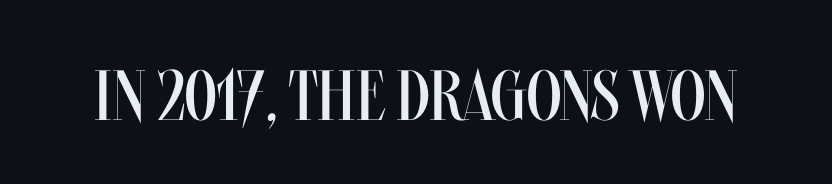
{"italic": "no", "bold": "no", "weight": "regular", "width": "condensed", "stroke_contrast": "medium", "x_height": "large", "monospaced": "no", "underline": "no", "letter_spacing": "normal", "letter_spacing_em": 0.0, "glyph_px": 71}
